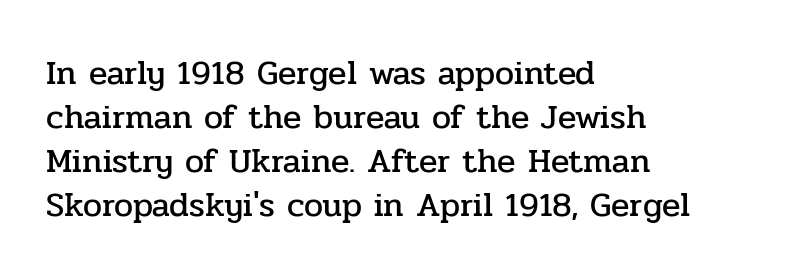
Q: Is the text italic (slanted)? A: No, it is upright.
Q: Is the typeface a serif or a sans-serif typeface? A: Serif.
Q: Is the text underlined? A: No.
Q: How is the paragraph aligned? A: Left-aligned.
Q: Is the spacing between letters normal or unusually wide? A: Normal.
Q: Is the spacing between lines tight, normal or loose? A: Normal.
Q: Width (condensed, normal, or wide)? A: Normal.
Q: Stroke contrast? A: Low.
Q: x-height? A: Medium.
Q: Monospaced? A: No.
